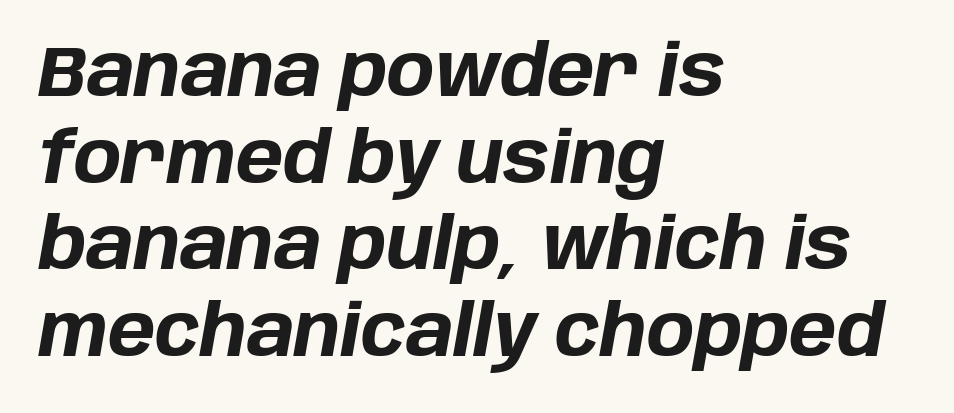
Q: Is the text bold? A: Yes.
Q: Is the text italic (slanted)? A: Yes, it leans right by about 10 degrees.
Q: Is the text underlined? A: No.
Q: How is the paragraph aligned? A: Left-aligned.
Q: Is the spacing between letters normal or unusually wide? A: Normal.
Q: Width (condensed, normal, or wide)? A: Normal.
Q: Stroke contrast? A: Low.
Q: x-height? A: Large.
Q: Monospaced? A: No.
